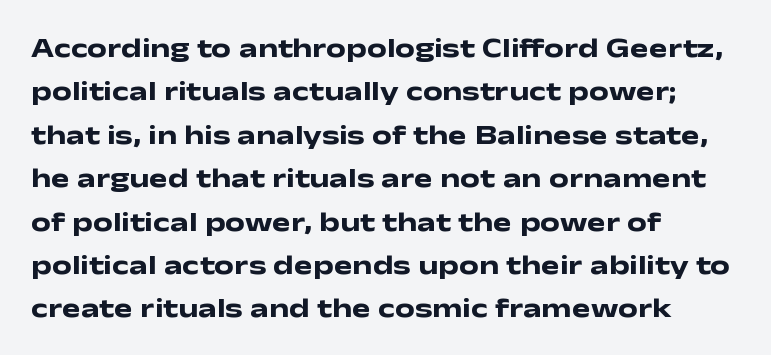
Q: Is the text bold? A: Yes.
Q: Is the text italic (slanted)? A: No, it is upright.
Q: Is the typeface a serif or a sans-serif typeface? A: Sans-serif.
Q: Is the text underlined? A: No.
Q: How is the paragraph aligned? A: Left-aligned.
Q: Is the spacing between letters normal or unusually wide? A: Normal.
Q: Is the spacing between lines tight, normal or loose? A: Normal.
Q: Width (condensed, normal, or wide)? A: Wide.
Q: Stroke contrast? A: Low.
Q: x-height? A: Medium.
Q: Monospaced? A: No.
